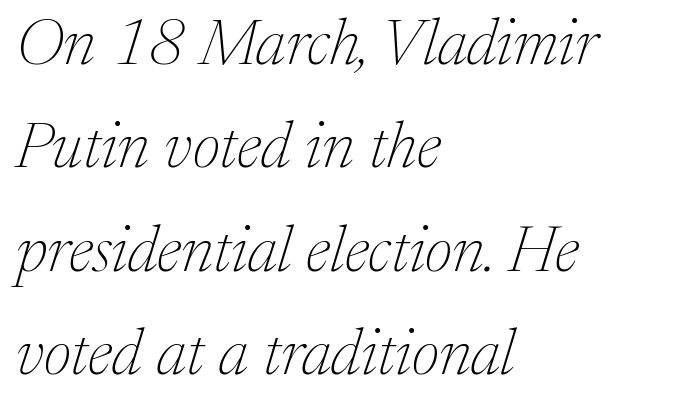
The image shows 65 px thin serif type, italic (leaning right); set left-aligned, normal line spacing (1.59x), normal letter spacing, not underlined; medium stroke contrast and a medium x-height.
